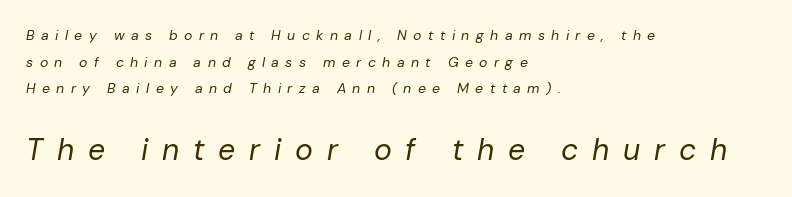
Q: Is the text bold? A: No.
Q: Is the text italic (slanted)? A: Yes, it leans right by about 10 degrees.
Q: Is the text underlined? A: No.
Q: How is the paragraph aligned? A: Left-aligned.
Q: Is the spacing between letters normal or unusually wide? A: Unusually wide.
Q: Is the spacing between lines tight, normal or loose? A: Loose.
Q: Which block of text is set in a larger size, the first (top) or the second (bottom)? A: The second (bottom) one.
Q: Width (condensed, normal, or wide)? A: Normal.
Q: Stroke contrast? A: Low.
Q: x-height? A: Medium.
Q: Monospaced? A: No.
